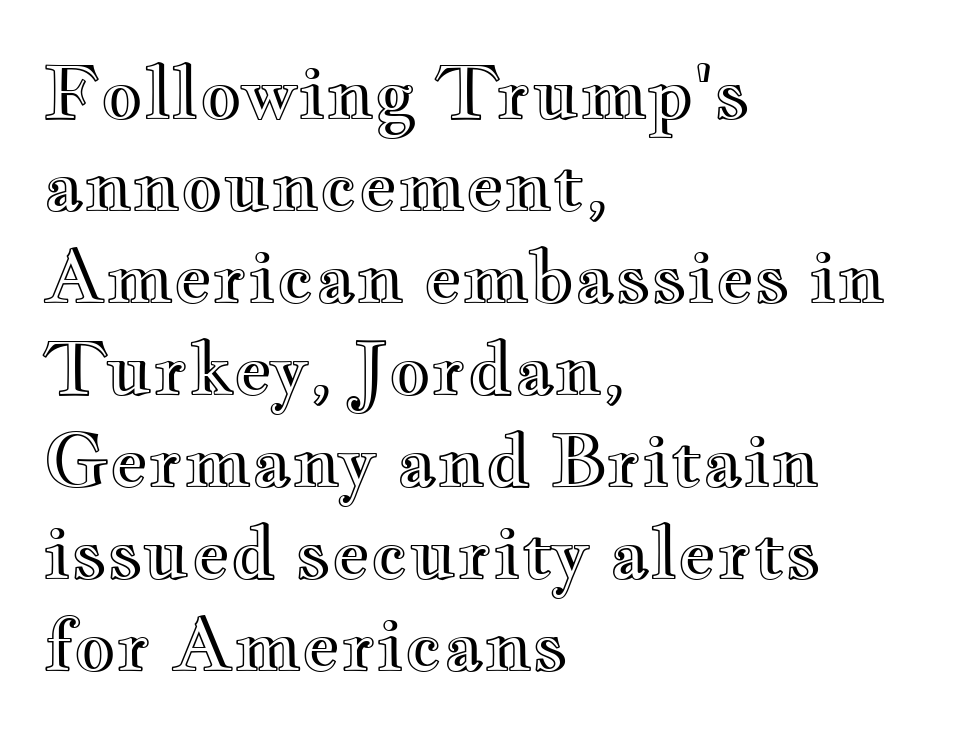
The image shows 73 px wide type, upright; set left-aligned, normal line spacing (1.26x), normal letter spacing, not underlined; a small x-height.
